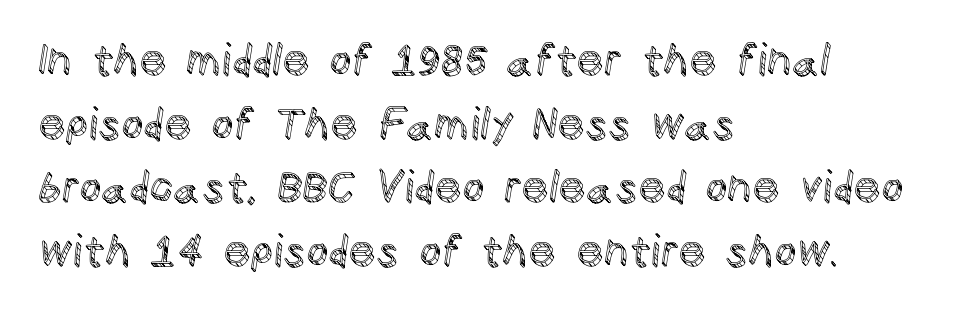
Q: Is the text italic (slanted)? A: Yes.
Q: Is the text underlined? A: No.
Q: How is the paragraph aligned? A: Left-aligned.
Q: Is the spacing between letters normal or unusually wide? A: Normal.
Q: Is the spacing between lines tight, normal or loose? A: Normal.
Q: Width (condensed, normal, or wide)? A: Normal.
Q: x-height? A: Large.
Q: Monospaced? A: No.
